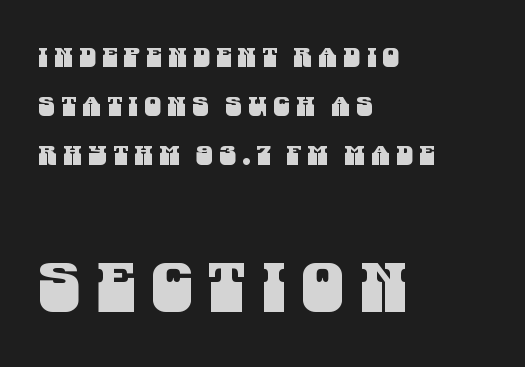
Q: Is the typeface a serif or a sans-serif typeface? A: Sans-serif.
Q: Is the text underlined? A: No.
Q: How is the paragraph aligned? A: Left-aligned.
Q: Is the spacing between letters normal or unusually wide? A: Unusually wide.
Q: Which block of text is set in a larger size, the first (top) or the second (bottom)? A: The second (bottom) one.
Q: Width (condensed, normal, or wide)? A: Condensed.
Q: Stroke contrast? A: Medium.
Q: x-height? A: Large.
Q: Monospaced? A: No.
